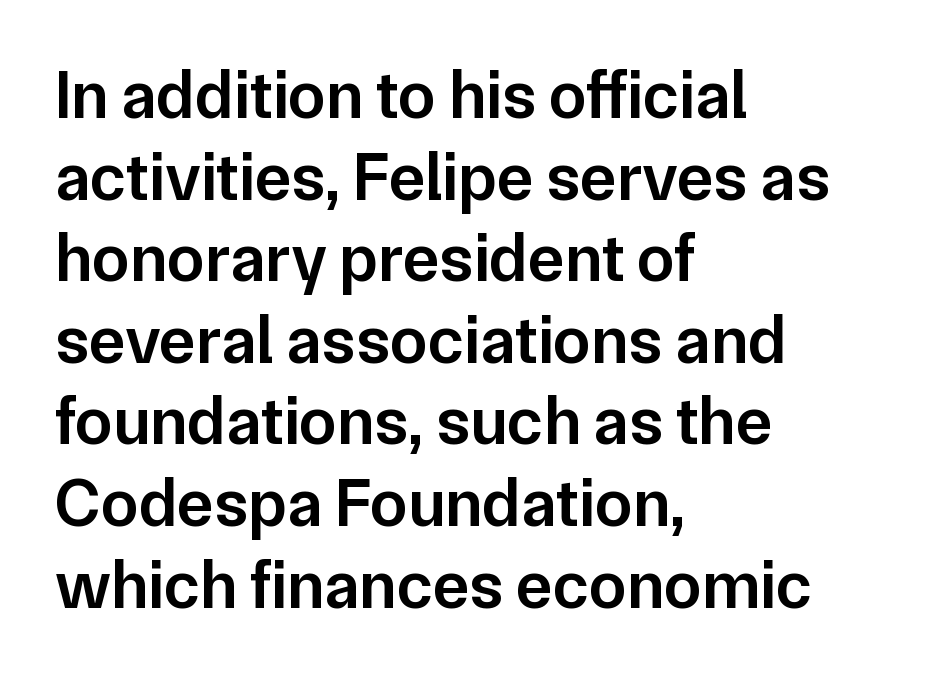
{"serif": "no", "italic": "no", "bold": "semi", "weight": "semibold", "width": "normal", "stroke_contrast": "low", "x_height": "medium", "monospaced": "no", "underline": "no", "align": "left", "line_spacing_ratio": 1.2, "letter_spacing": "normal", "letter_spacing_em": 0.0, "glyph_px": 68}
